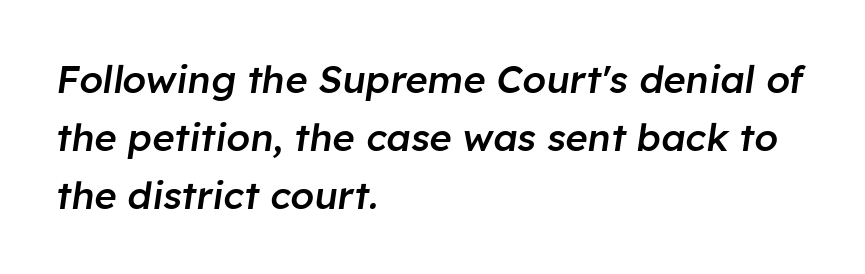
Q: Is the text bold? A: Semi-bold.
Q: Is the text italic (slanted)? A: Yes, it leans right by about 8 degrees.
Q: Is the text underlined? A: No.
Q: How is the paragraph aligned? A: Left-aligned.
Q: Is the spacing between letters normal or unusually wide? A: Normal.
Q: Is the spacing between lines tight, normal or loose? A: Normal.
Q: Width (condensed, normal, or wide)? A: Normal.
Q: Stroke contrast? A: Low.
Q: x-height? A: Medium.
Q: Monospaced? A: No.
